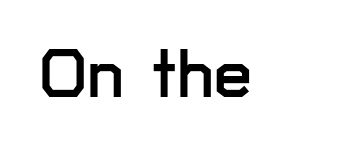
The image shows 68 px sans-serif type, upright; set normal letter spacing, not underlined; low stroke contrast and a medium x-height.
